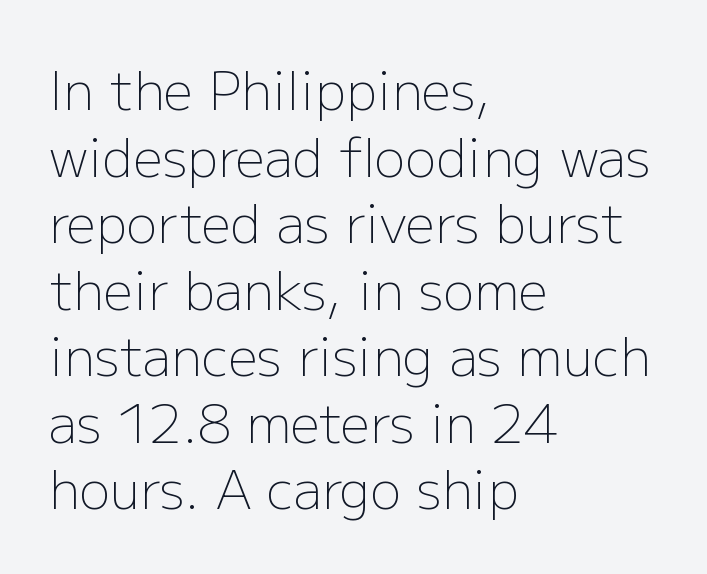
The image shows 52 px light sans-serif type, upright; set left-aligned, normal line spacing (1.28x), normal letter spacing, not underlined; low stroke contrast and a medium x-height.
